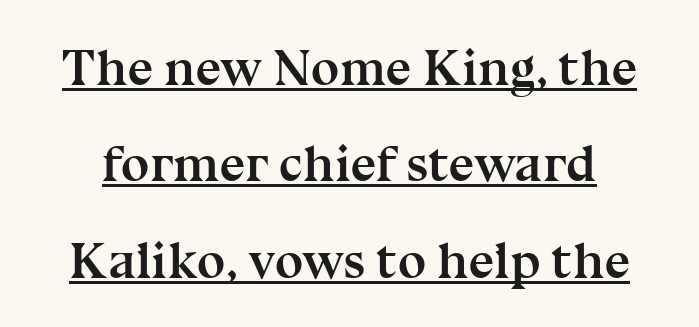
The rendering shows small feet on the letterforms — a serif design. Students, note that the glyphs here touch the page at normal intervals. Notice how the stems are strictly vertical — no italics here. The strokes are fattened all the way to bold.
